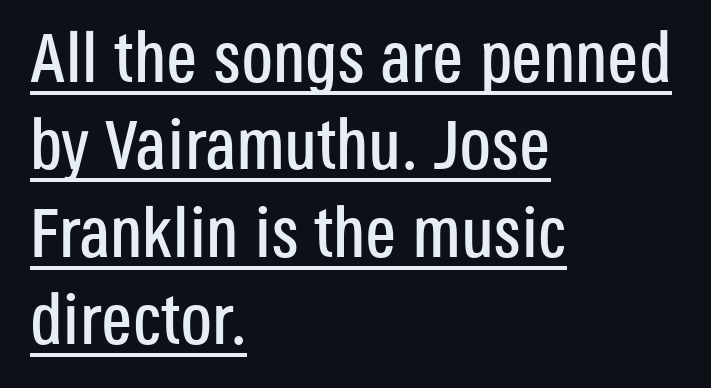
{"serif": "no", "italic": "no", "width": "condensed", "stroke_contrast": "low", "x_height": "large", "monospaced": "no", "underline": "yes", "align": "left", "line_spacing": "normal", "line_spacing_ratio": 1.25, "letter_spacing": "normal", "letter_spacing_em": 0.0, "glyph_px": 70}
